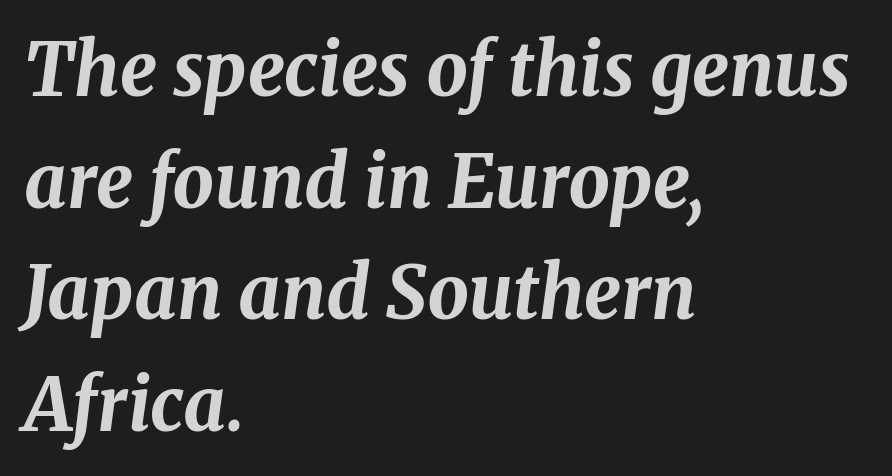
The image shows 73 px bold type, italic (leaning right); set left-aligned, normal line spacing (1.53x), normal letter spacing, not underlined; medium stroke contrast and a medium x-height.
